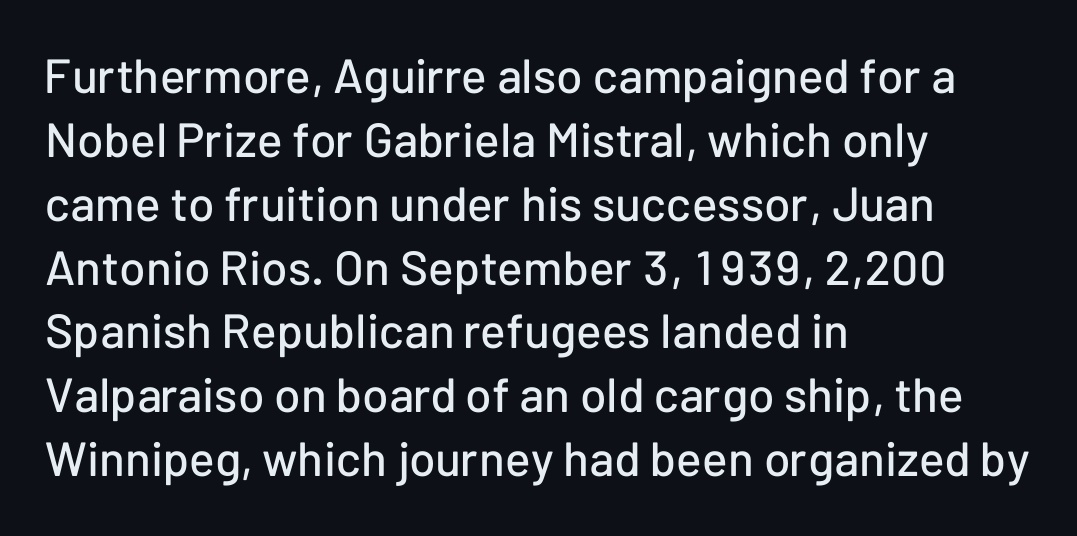
The image shows 48 px sans-serif type, upright; set left-aligned, normal line spacing (1.33x), normal letter spacing, not underlined; low stroke contrast and a medium x-height.
